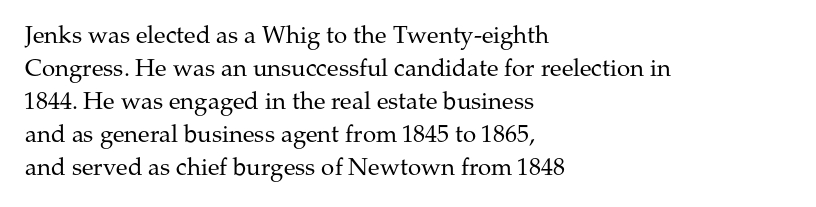
These lines stack with their left ends in a neat column. Letters rest on an invisible, unmarked baseline. The lines sit at an ordinary, default distance from one another. The type sits square on the baseline with zero lean. No letter is thick-stroked: the sample isn't bold. Default kerning and tracking; the words read as compact shapes.
